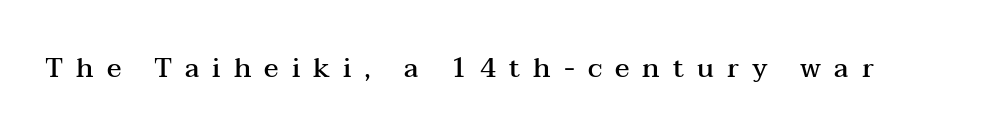
The type sits square on the baseline with zero lean. Just letters on the line, the space beneath them empty. Typographic density is moderately raised because the face is semibold. The letters are spread apart with noticeably loose tracking.
